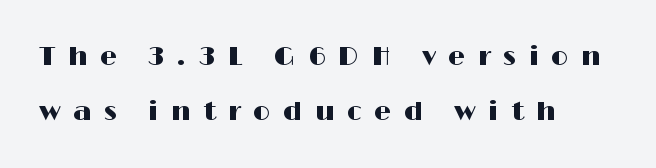
The image shows 27 px text type, upright; set left-aligned, loose line spacing (2.03x), unusually wide letter spacing (+0.46 em), not underlined.
